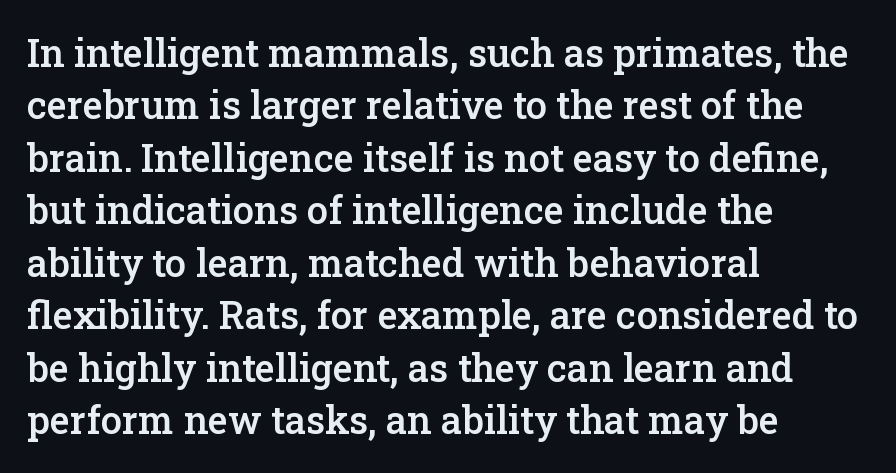
{"serif": "yes", "italic": "no", "bold": "semi", "weight": "semibold", "width": "normal", "stroke_contrast": "low", "x_height": "medium", "monospaced": "no", "underline": "no", "align": "left", "line_spacing": "normal", "line_spacing_ratio": 1.38, "letter_spacing": "normal", "letter_spacing_em": 0.0, "glyph_px": 38}
